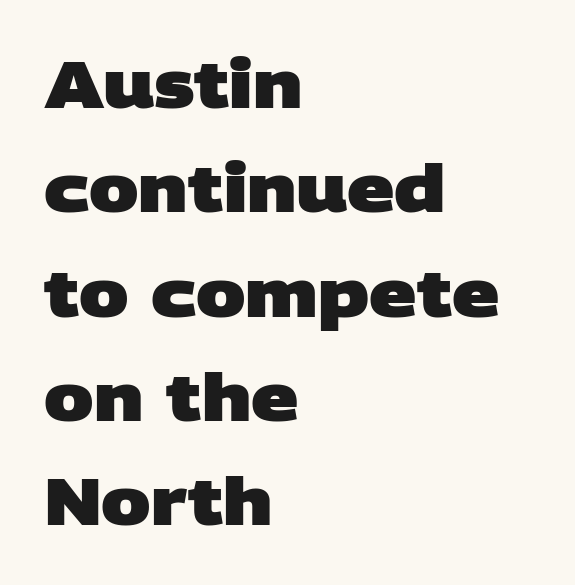
Q: Is the text bold? A: Yes.
Q: Is the typeface a serif or a sans-serif typeface? A: Sans-serif.
Q: Is the text underlined? A: No.
Q: How is the paragraph aligned? A: Left-aligned.
Q: Is the spacing between letters normal or unusually wide? A: Normal.
Q: Is the spacing between lines tight, normal or loose? A: Normal.
Q: Width (condensed, normal, or wide)? A: Wide.
Q: Stroke contrast? A: Low.
Q: x-height? A: Large.
Q: Monospaced? A: No.
